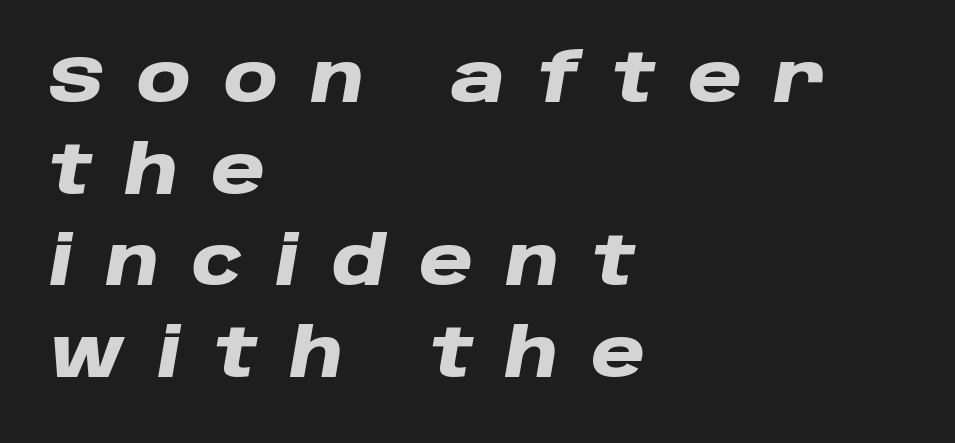
{"italic": "yes", "lean": "right", "slant_degrees": 10, "bold": "yes", "weight": "heavy", "width": "wide", "stroke_contrast": "low", "x_height": "large", "monospaced": "no", "underline": "no", "align": "left", "line_spacing": "normal", "line_spacing_ratio": 1.39, "letter_spacing": "wide", "letter_spacing_em": 0.5, "glyph_px": 66}
